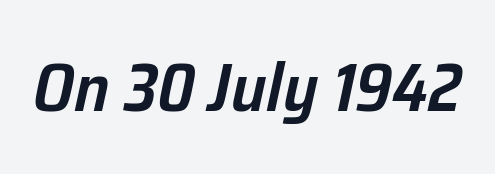
Looks like regular typesetting: each glyph gets only the width it needs. The zone under the glyphs is completely vacant. You could call the tracking neutral — neither tight nor loose. Typesetter's note: demi weight, one step under bold. The specimen reads as italic at a glance.
